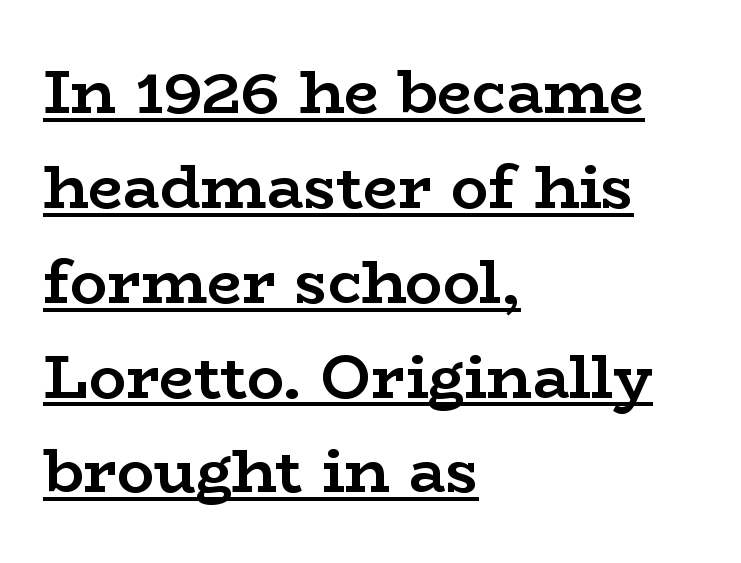
{"serif": "yes", "italic": "no", "bold": "yes", "weight": "semibold", "width": "wide", "stroke_contrast": "low", "x_height": "medium", "monospaced": "no", "underline": "yes", "align": "left", "line_spacing": "normal", "line_spacing_ratio": 1.53, "letter_spacing": "normal", "letter_spacing_em": 0.0, "glyph_px": 62}
